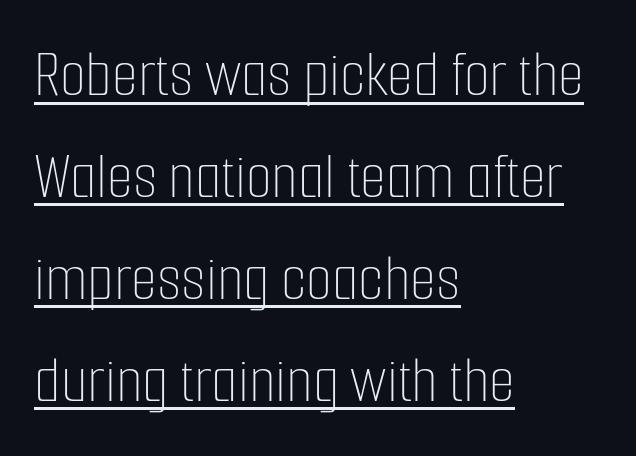
Caption: multi-line text, flush left, ragged right. Regular leading. This is roman type, the default non-slanted kind. The typesetter has applied underlining to the passage shown.
